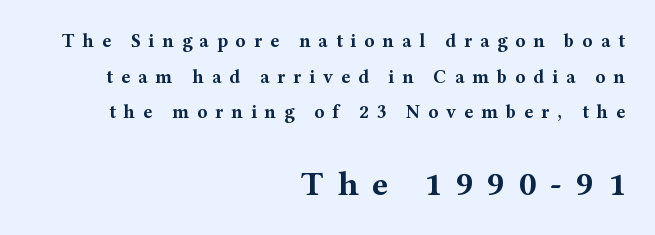
Q: Is the text bold? A: Yes.
Q: Is the text italic (slanted)? A: No, it is upright.
Q: Is the typeface a serif or a sans-serif typeface? A: Serif.
Q: Is the text underlined? A: No.
Q: How is the paragraph aligned? A: Right-aligned.
Q: Is the spacing between letters normal or unusually wide? A: Unusually wide.
Q: Which block of text is set in a larger size, the first (top) or the second (bottom)? A: The second (bottom) one.
Q: Width (condensed, normal, or wide)? A: Wide.
Q: Stroke contrast? A: Medium.
Q: x-height? A: Medium.
Q: Monospaced? A: No.
